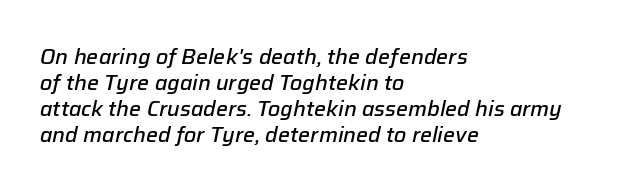
{"italic": "yes", "lean": "right", "slant_degrees": 12, "bold": "semi", "underline": "no", "align": "left", "line_spacing_ratio": 1.24, "letter_spacing": "normal", "letter_spacing_em": 0.0, "glyph_px": 21}
